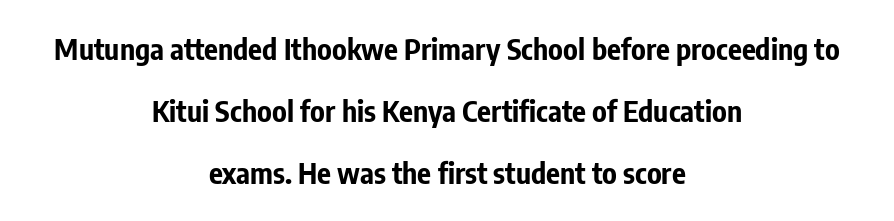
Q: Is the text bold? A: Yes.
Q: Is the text italic (slanted)? A: No, it is upright.
Q: Is the typeface a serif or a sans-serif typeface? A: Sans-serif.
Q: Is the text underlined? A: No.
Q: How is the paragraph aligned? A: Centered.
Q: Is the spacing between letters normal or unusually wide? A: Normal.
Q: Is the spacing between lines tight, normal or loose? A: Loose.
Q: Width (condensed, normal, or wide)? A: Condensed.
Q: Stroke contrast? A: Low.
Q: x-height? A: Medium.
Q: Monospaced? A: No.
